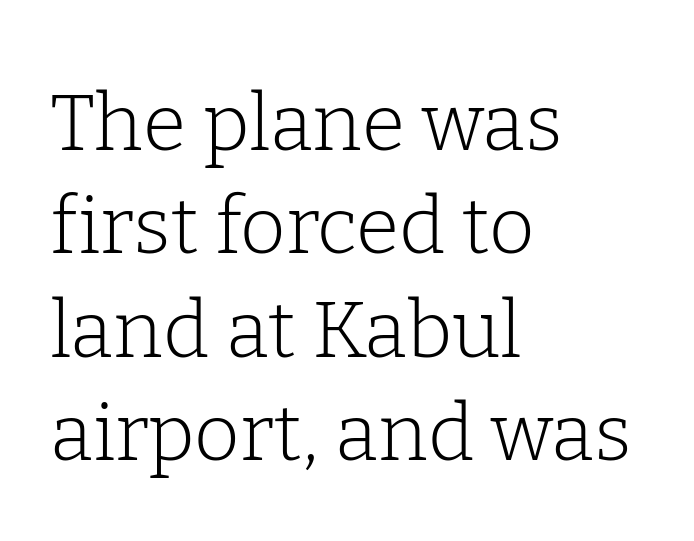
You could not count columns in this text — the font is proportionally spaced. Caption: multi-line text, flush left, ragged right. The designer went with a serif here, giving each stem small feet. This sample keeps an unexceptional amount of space between lines. Standard letterfit; no display-style spreading of the glyphs. This rendering features lettering with no underline.
